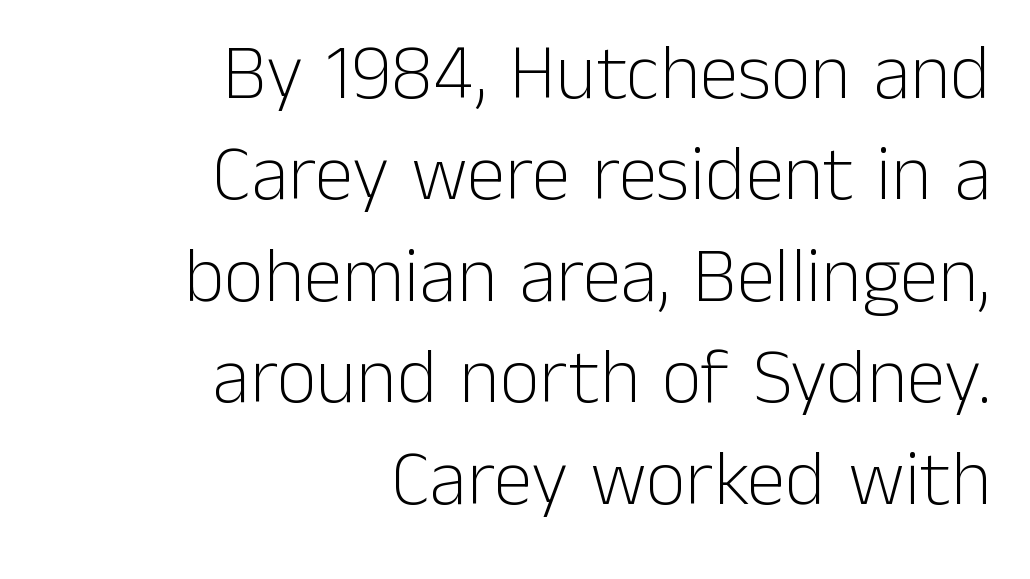
Alignment: flush right. What kind of face is this? One without serifs — a sans. Words float on clear page, feet unadorned. Do the characters align in a grid? No, the font is proportional.
